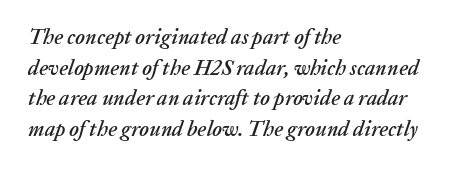
Successive baselines arrive at the customary interval. The words here are not underlined. The lettering tilts uniformly, giving the passage an italic look. These lines keep a tight, regular rhythm from letter to letter. Typeset ragged right — the left edge is the straight one.
